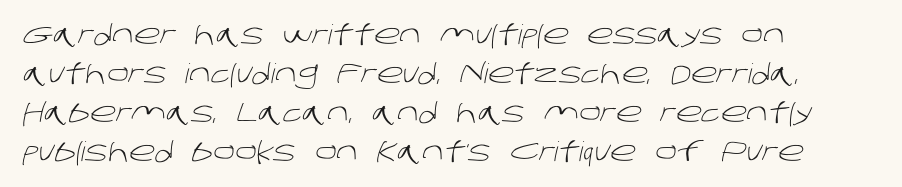
{"bold": "no", "underline": "no", "align": "left", "line_spacing": "normal", "line_spacing_ratio": 1.44, "letter_spacing": "normal", "letter_spacing_em": 0.0, "glyph_px": 27}
